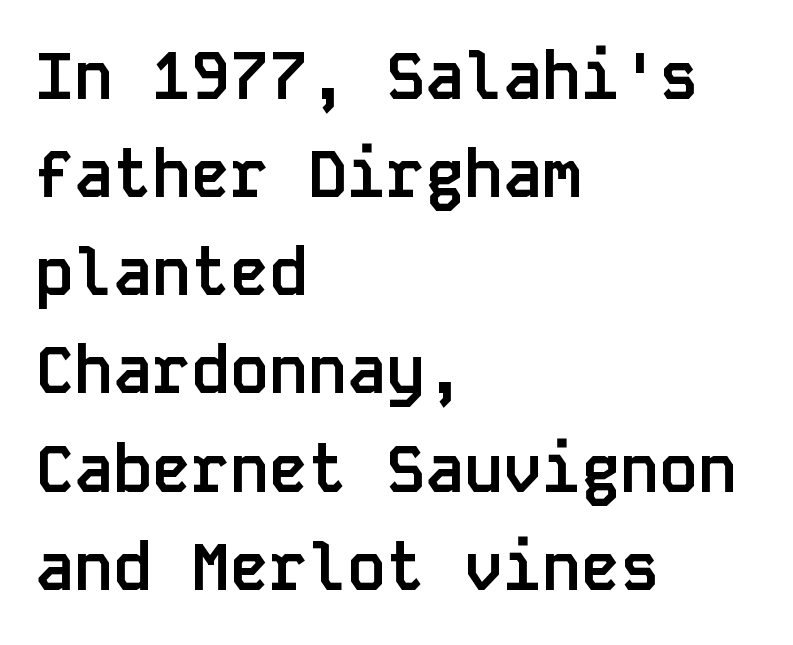
Q: Is the text bold? A: Yes.
Q: Is the text italic (slanted)? A: No, it is upright.
Q: Is the typeface a serif or a sans-serif typeface? A: Sans-serif.
Q: Is the text underlined? A: No.
Q: How is the paragraph aligned? A: Left-aligned.
Q: Is the spacing between letters normal or unusually wide? A: Normal.
Q: Is the spacing between lines tight, normal or loose? A: Normal.
Q: Width (condensed, normal, or wide)? A: Normal.
Q: Stroke contrast? A: Low.
Q: x-height? A: Large.
Q: Monospaced? A: Yes.
